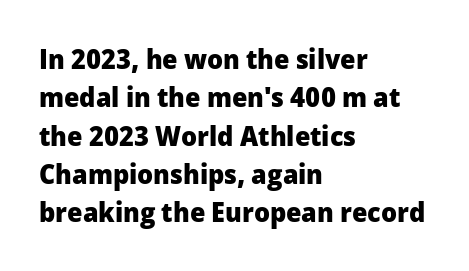
{"serif": "no", "italic": "no", "bold": "yes", "weight": "heavy", "width": "normal", "stroke_contrast": "low", "x_height": "medium", "monospaced": "no", "underline": "no", "align": "left", "line_spacing": "normal", "line_spacing_ratio": 1.37, "letter_spacing": "normal", "letter_spacing_em": 0.0, "glyph_px": 28}
